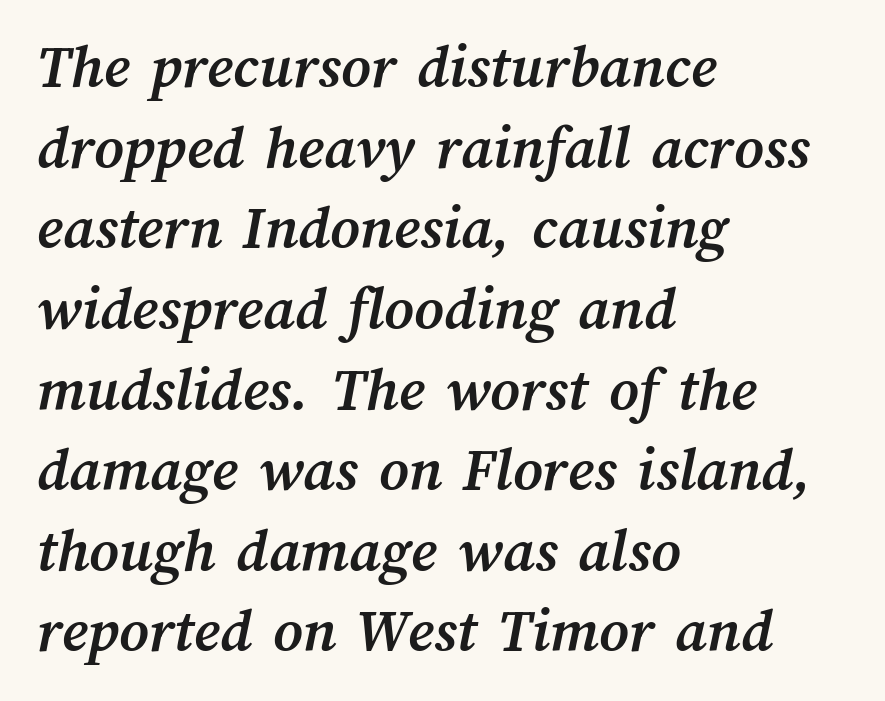
The image shows 63 px semibold type; set left-aligned, normal line spacing (1.28x), normal letter spacing, not underlined; medium stroke contrast and a medium x-height.
